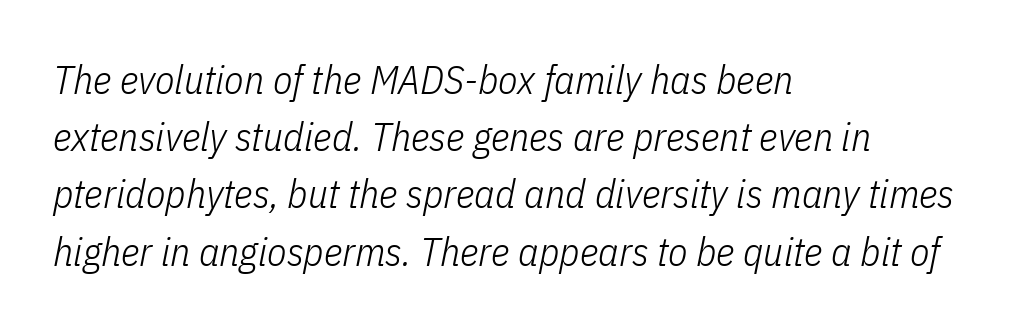
Stroke mass is kept to a normal reading level or below. Glyph-to-glyph distance matches everyday printed text. If you measured baseline to baseline, you'd find a middling distance. The letters advance in unequal steps, a hallmark of proportional type. Plain, unruled lines of type. Horizontally, the lines are justified to the leading edge only.
